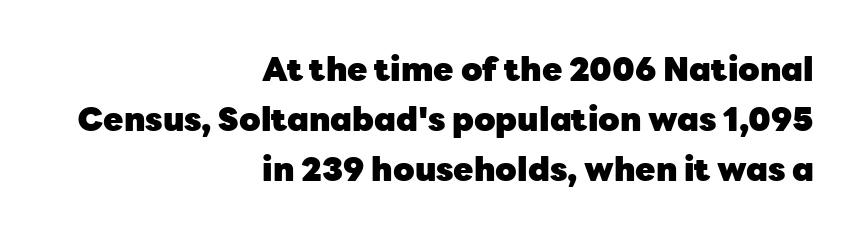
Q: Is the text bold? A: Yes.
Q: Is the text italic (slanted)? A: No, it is upright.
Q: Is the typeface a serif or a sans-serif typeface? A: Sans-serif.
Q: Is the text underlined? A: No.
Q: How is the paragraph aligned? A: Right-aligned.
Q: Is the spacing between letters normal or unusually wide? A: Normal.
Q: Is the spacing between lines tight, normal or loose? A: Normal.
Q: Width (condensed, normal, or wide)? A: Normal.
Q: Stroke contrast? A: Low.
Q: x-height? A: Medium.
Q: Monospaced? A: No.
